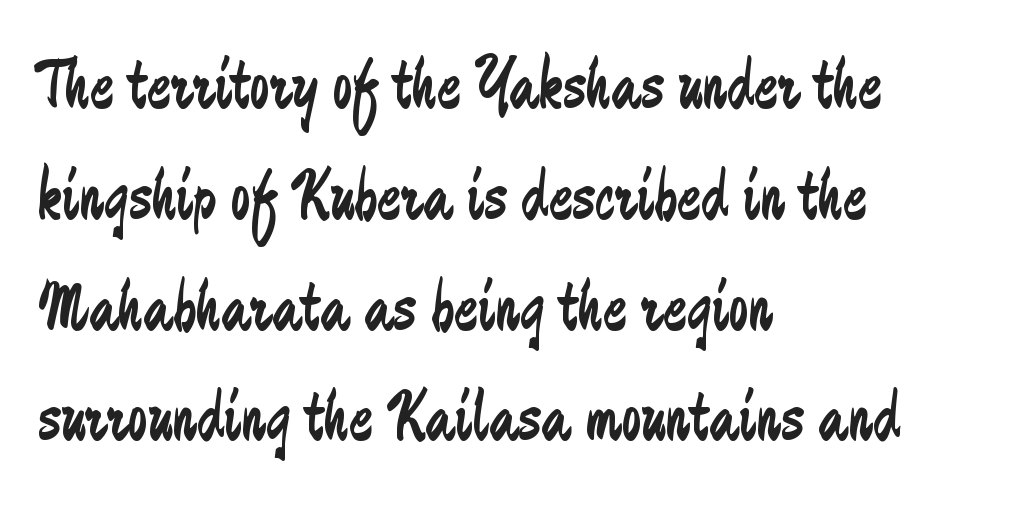
Teacher's note: observe the even left margin — that is flush-left alignment. Bare-footed words on every line. Standard letterfit; no display-style spreading of the glyphs. Leading: standard.
